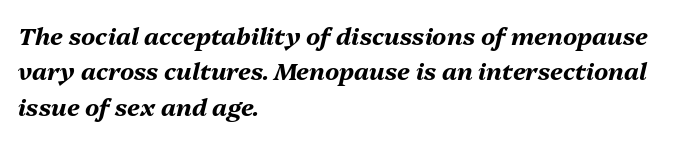
The image shows 24 px bold type, italic (leaning right); set left-aligned, normal line spacing (1.47x), normal letter spacing, not underlined.
